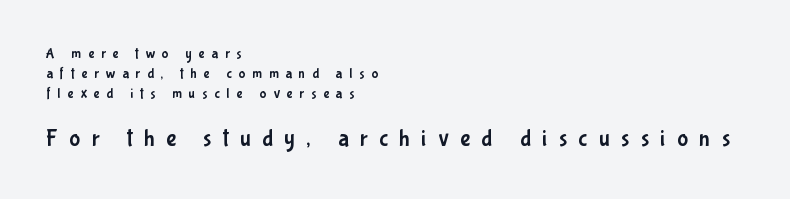
When letters stand straight like this, we call the style roman or upright. Anything drawn beneath the words? Only blank space. Characters follow at a spacing far wider than the type designer built in. The rendering enlarges the type as you move from the upper chunk to the lower. Horizontal alignment here is leftward, the default for most running prose.
